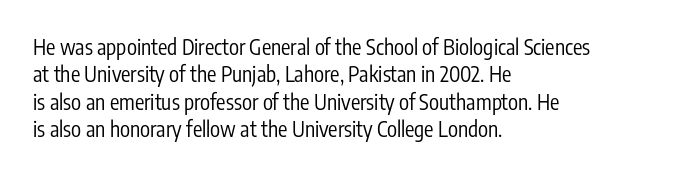
The image shows 21 px text type, upright; set left-aligned, normal line spacing (1.3x), normal letter spacing, not underlined.
